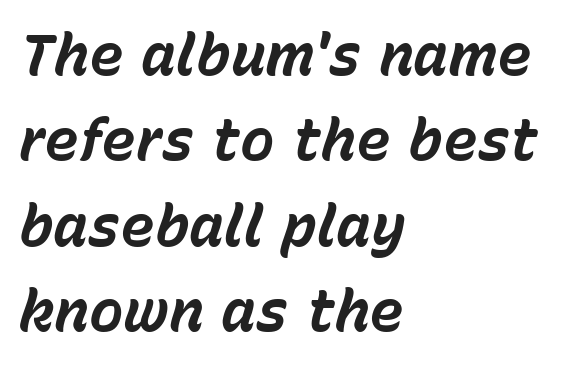
The image shows 58 px bold type, italic (leaning right); set left-aligned, normal line spacing (1.47x), normal letter spacing, not underlined; low stroke contrast and a medium x-height.
